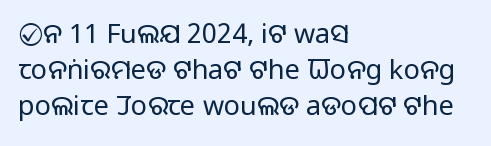
The strokes carry an ordinary text weight at most. Teacher's note: observe the even left margin — that is flush-left alignment. The lines sit at an ordinary, default distance from one another. Does extra space separate the letters? No, they use regular spacing. Posture: vertical. The specimen omits any rule beneath the text block's lines.
